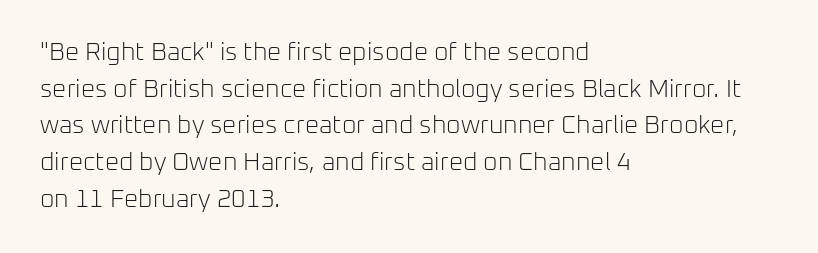
Q: Is the text bold? A: No.
Q: Is the text italic (slanted)? A: No, it is upright.
Q: Is the text underlined? A: No.
Q: How is the paragraph aligned? A: Left-aligned.
Q: Is the spacing between letters normal or unusually wide? A: Normal.
Q: Is the spacing between lines tight, normal or loose? A: Normal.
